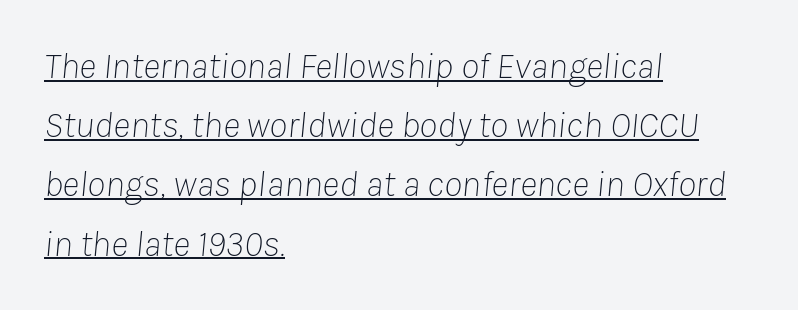
Q: Is the text bold? A: No.
Q: Is the text italic (slanted)? A: Yes, it leans right by about 8 degrees.
Q: Is the text underlined? A: Yes.
Q: How is the paragraph aligned? A: Left-aligned.
Q: Is the spacing between letters normal or unusually wide? A: Normal.
Q: Is the spacing between lines tight, normal or loose? A: Normal.
Q: Width (condensed, normal, or wide)? A: Normal.
Q: Stroke contrast? A: Low.
Q: x-height? A: Medium.
Q: Monospaced? A: No.
